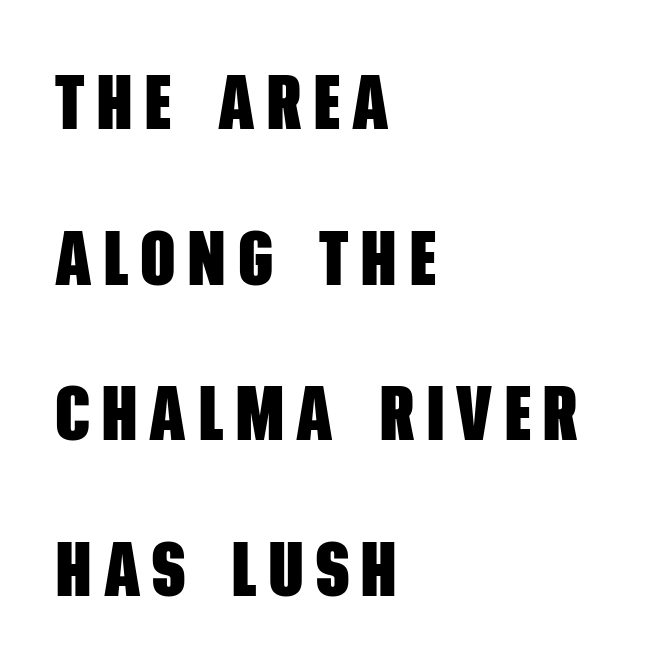
The face used here is proportionally spaced, like ordinary book or web type. Underlining? Definitely not there. Bold? Absolutely — the strokes are thick and heavy. Alignment: flush left.
